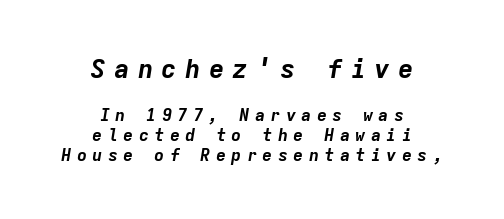
Spacing between characters has been opened up far beyond the box default. Style check: oblique. Does the weight exceed regular? Yes, all the way to bold. Quick note: underline off. Casual observation: everything's sitting right in the middle. Scale decreases going downward across the two blocks.
